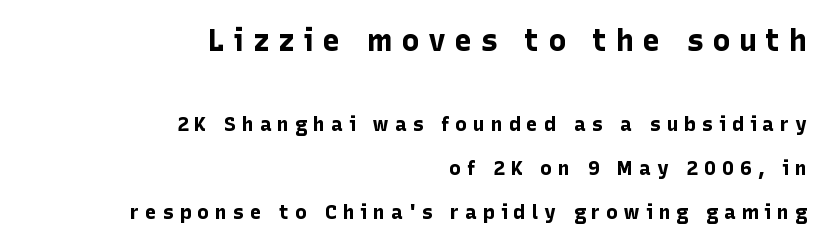
The image shows 30 px bold sans-serif type, upright; set right-aligned, loose line spacing (2.2x), unusually wide letter spacing (+0.29 em), not underlined; the first (top) block is 1.5x larger; low stroke contrast and a medium x-height.
